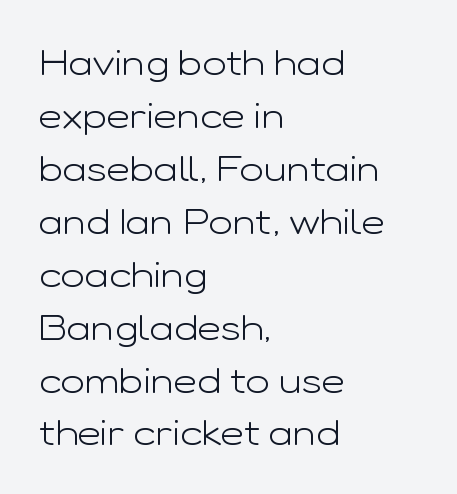
The rag falls on the right side of this text block. Leading: standard. Each letter keeps its own natural width here, so spacing adapts to shape. No extra tracking has been applied to these lines. The strokes carry an ordinary text weight at most.
